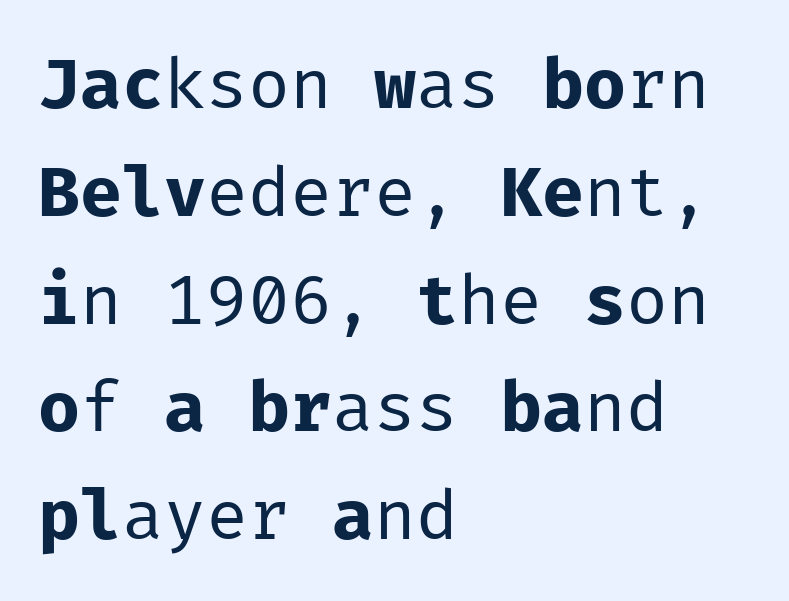
{"serif": "no", "italic": "no", "bold": "no", "weight": "regular", "width": "normal", "stroke_contrast": "low", "x_height": "medium", "monospaced": "yes", "underline": "no", "align": "left", "line_spacing": "normal", "line_spacing_ratio": 1.54, "letter_spacing": "normal", "letter_spacing_em": 0.0, "glyph_px": 70}
